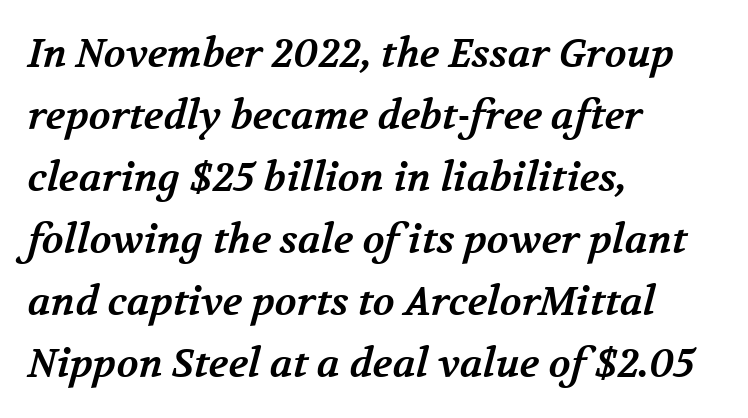
Q: Is the text bold? A: Yes.
Q: Is the typeface a serif or a sans-serif typeface? A: Serif.
Q: Is the text underlined? A: No.
Q: How is the paragraph aligned? A: Left-aligned.
Q: Is the spacing between letters normal or unusually wide? A: Normal.
Q: Is the spacing between lines tight, normal or loose? A: Normal.
Q: Width (condensed, normal, or wide)? A: Normal.
Q: Stroke contrast? A: Medium.
Q: x-height? A: Medium.
Q: Monospaced? A: No.
